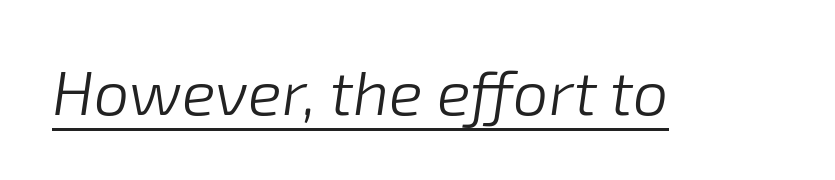
Designer's note — italics engaged. This is not heavy type; no bold has been used. Notice how a bar underscores the lettering throughout. Inter-character spacing is left at the font's built-in metrics. Do the characters align in a grid? No, the font is proportional.
